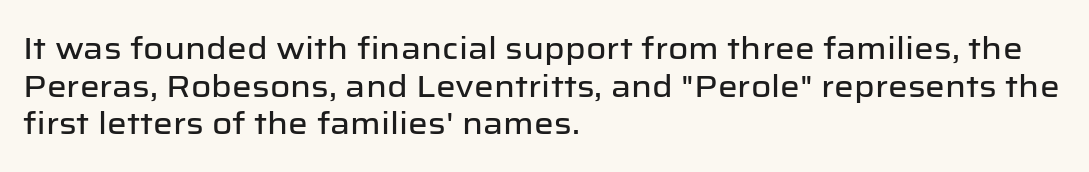
Q: Is the text italic (slanted)? A: No, it is upright.
Q: Is the typeface a serif or a sans-serif typeface? A: Sans-serif.
Q: Is the text underlined? A: No.
Q: How is the paragraph aligned? A: Left-aligned.
Q: Is the spacing between letters normal or unusually wide? A: Normal.
Q: Width (condensed, normal, or wide)? A: Normal.
Q: Stroke contrast? A: Low.
Q: x-height? A: Medium.
Q: Monospaced? A: No.
